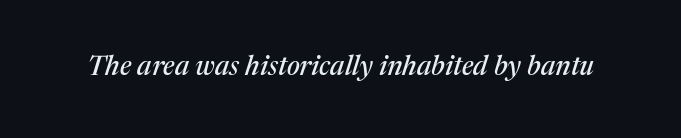
The image shows 27 px text type, italic (leaning right); set normal letter spacing, not underlined.
